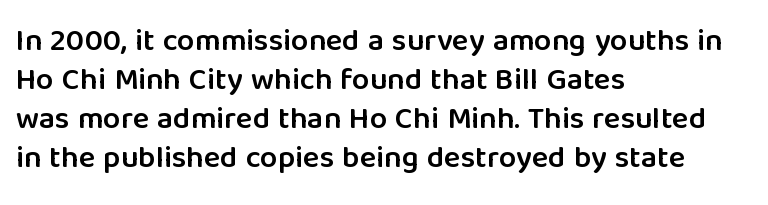
Each row of text sits above clean, open space. The letters sit at their default tracking, neither squeezed nor spread. Horizontal bands of white between lines are of average thickness. The letters stand upright; this is a roman face. The rag falls on the right side of this text block.
